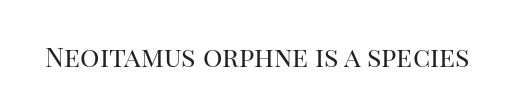
{"italic": "no", "bold": "no", "underline": "no", "letter_spacing": "normal", "letter_spacing_em": 0.0, "glyph_px": 27}
